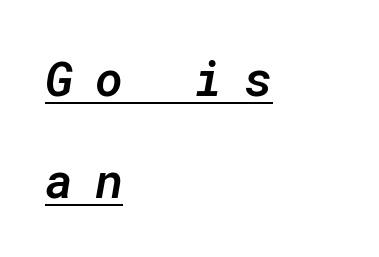
{"italic": "yes", "lean": "right", "slant_degrees": 10, "bold": "semi", "weight": "semibold", "width": "normal", "stroke_contrast": "low", "x_height": "medium", "monospaced": "yes", "underline": "yes", "align": "left", "line_spacing": "loose", "line_spacing_ratio": 2.12, "letter_spacing": "wide", "letter_spacing_em": 0.45, "glyph_px": 48}
